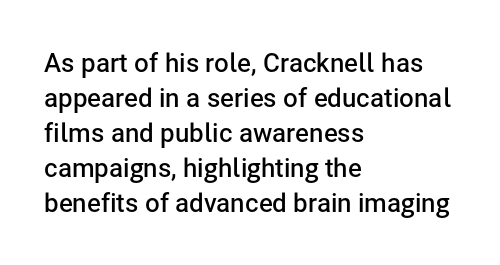
Tracking here is standard; glyphs follow each other at the usual distance. Posture: vertical. This block has exactly the height ordinary leading produces. On the weight axis this lands at semibold, roughly 600. Underline: absent. The rag falls on the right side of this text block.
